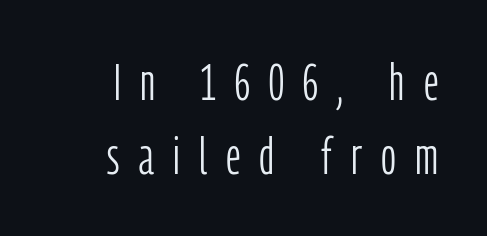
{"serif": "no", "italic": "no", "bold": "no", "weight": "light", "width": "condensed", "stroke_contrast": "low", "x_height": "medium", "monospaced": "no", "underline": "no", "line_spacing": "normal", "line_spacing_ratio": 1.43, "letter_spacing": "wide", "letter_spacing_em": 0.37, "glyph_px": 52}
